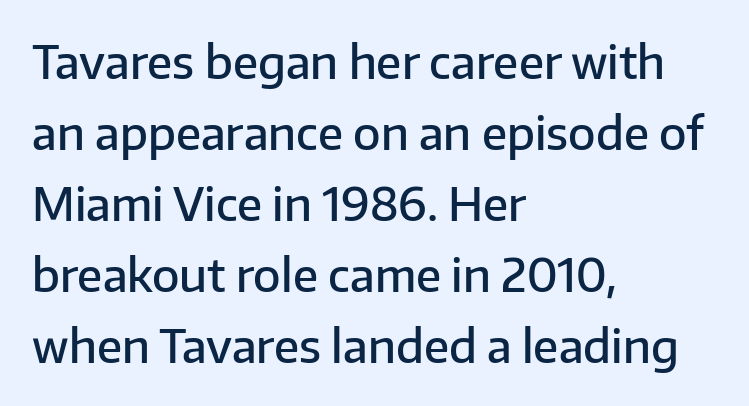
The image shows 45 px semibold sans-serif type, upright; set left-aligned, normal line spacing (1.58x), normal letter spacing, not underlined; low stroke contrast and a medium x-height.
